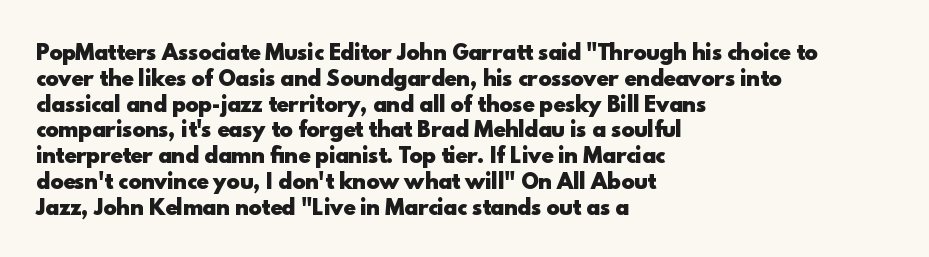
The image shows 20 px bold type, upright; set left-aligned, normal line spacing (1.29x), normal letter spacing, not underlined.
